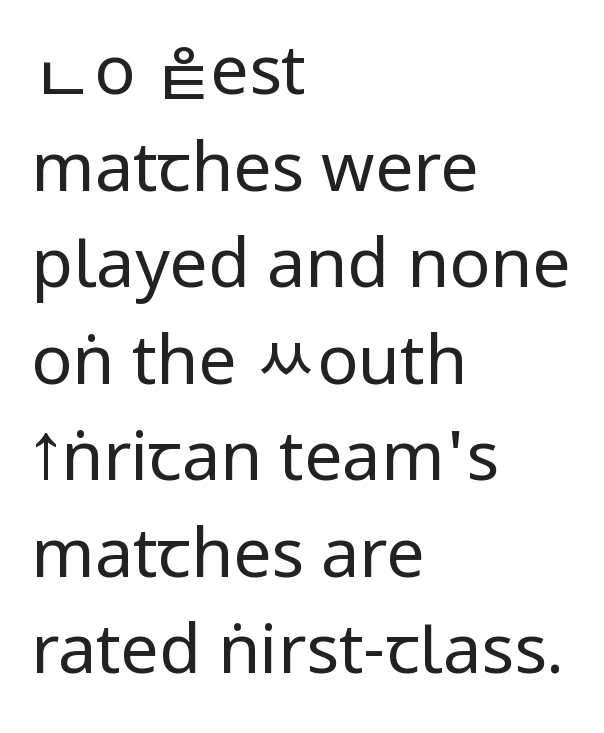
{"serif": "no", "italic": "no", "bold": "no", "weight": "regular", "width": "condensed", "stroke_contrast": "low", "underline": "no", "align": "left", "line_spacing": "normal", "line_spacing_ratio": 1.42, "letter_spacing": "normal", "letter_spacing_em": 0.0, "glyph_px": 68}
